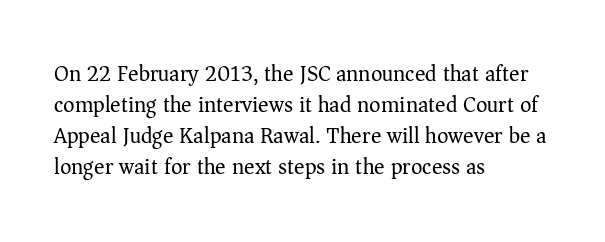
Q: Is the text bold? A: No.
Q: Is the text italic (slanted)? A: No, it is upright.
Q: Is the text underlined? A: No.
Q: How is the paragraph aligned? A: Left-aligned.
Q: Is the spacing between letters normal or unusually wide? A: Normal.
Q: Is the spacing between lines tight, normal or loose? A: Normal.
